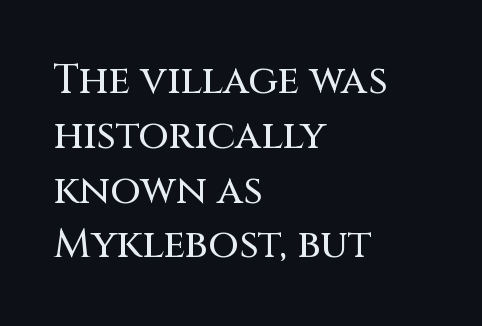
Q: Is the text italic (slanted)? A: No, it is upright.
Q: Is the typeface a serif or a sans-serif typeface? A: Sans-serif.
Q: Is the text underlined? A: No.
Q: How is the paragraph aligned? A: Left-aligned.
Q: Is the spacing between letters normal or unusually wide? A: Normal.
Q: Is the spacing between lines tight, normal or loose? A: Normal.
Q: Width (condensed, normal, or wide)? A: Normal.
Q: Stroke contrast? A: Medium.
Q: x-height? A: Large.
Q: Monospaced? A: No.
